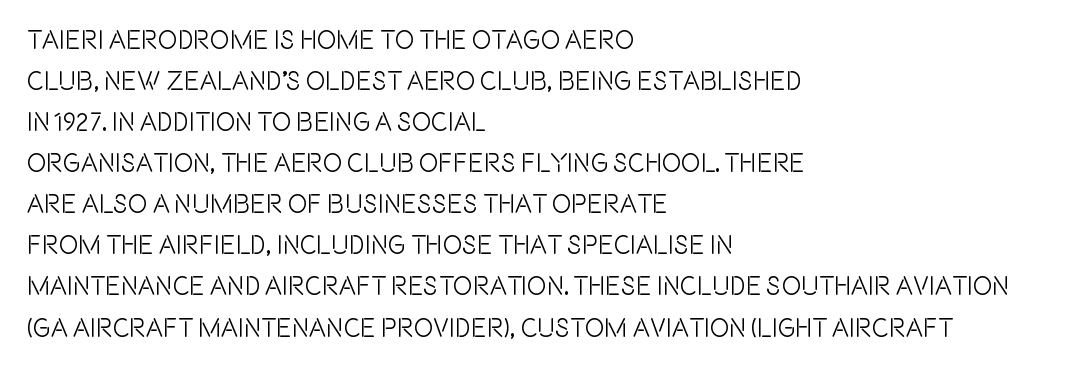
Q: Is the text italic (slanted)? A: No, it is upright.
Q: Is the text underlined? A: No.
Q: How is the paragraph aligned? A: Left-aligned.
Q: Is the spacing between letters normal or unusually wide? A: Normal.
Q: Is the spacing between lines tight, normal or loose? A: Normal.
